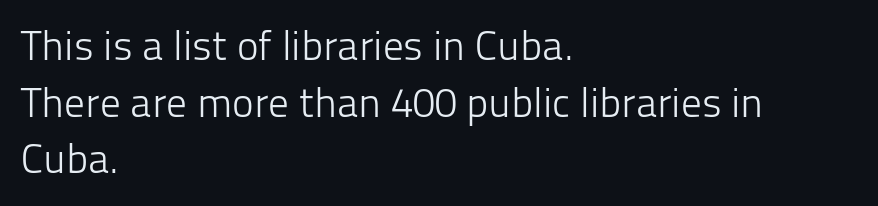
The image shows 41 px light sans-serif type, upright; set left-aligned, normal line spacing (1.38x), normal letter spacing, not underlined; low stroke contrast and a medium x-height.
